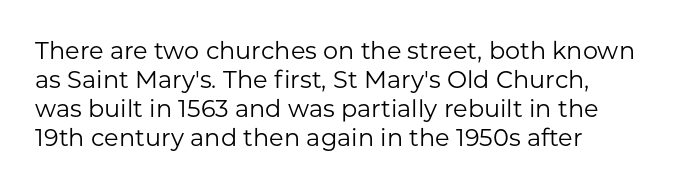
{"italic": "no", "bold": "no", "underline": "no", "line_spacing_ratio": 1.21, "letter_spacing": "normal", "letter_spacing_em": 0.0, "glyph_px": 24}
